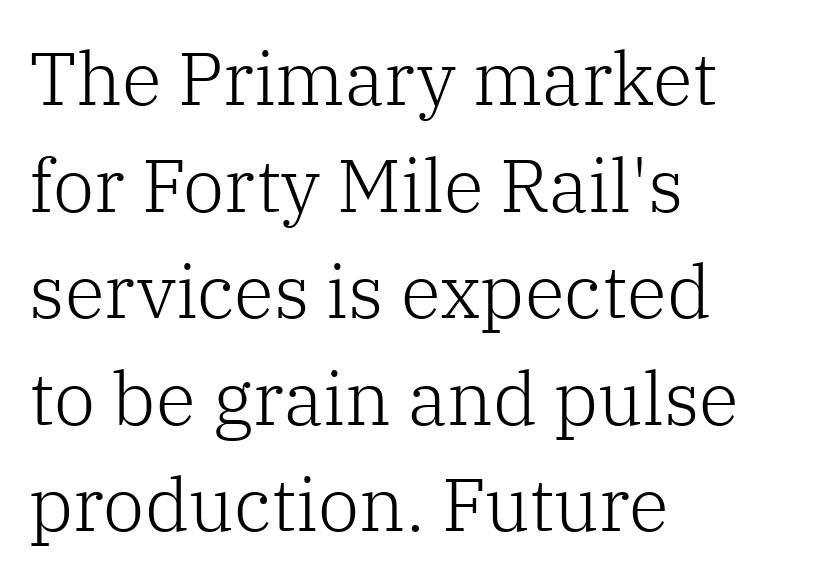
Q: Is the text bold? A: No.
Q: Is the text italic (slanted)? A: No, it is upright.
Q: Is the typeface a serif or a sans-serif typeface? A: Serif.
Q: Is the text underlined? A: No.
Q: How is the paragraph aligned? A: Left-aligned.
Q: Is the spacing between letters normal or unusually wide? A: Normal.
Q: Is the spacing between lines tight, normal or loose? A: Normal.
Q: Width (condensed, normal, or wide)? A: Normal.
Q: Stroke contrast? A: Low.
Q: x-height? A: Medium.
Q: Monospaced? A: No.
